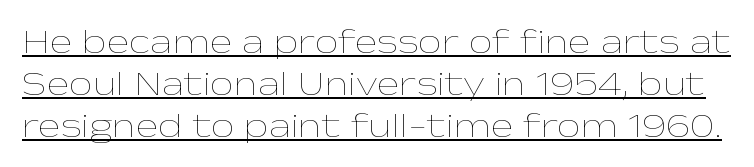
{"italic": "no", "bold": "no", "weight": "thin", "width": "wide", "stroke_contrast": "low", "x_height": "medium", "monospaced": "no", "underline": "yes", "line_spacing_ratio": 1.24, "letter_spacing": "normal", "letter_spacing_em": 0.0, "glyph_px": 34}
